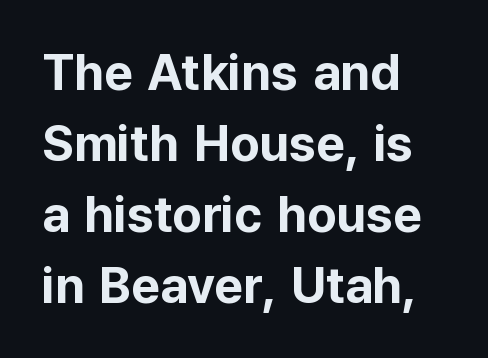
The image shows 50 px bold sans-serif type, upright; set left-aligned, normal line spacing (1.42x), normal letter spacing, not underlined; low stroke contrast and a medium x-height.
